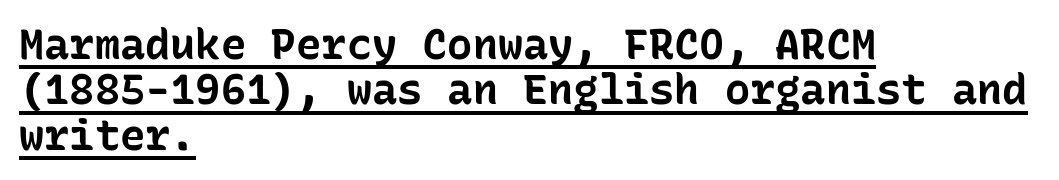
{"serif": "no", "italic": "no", "bold": "yes", "weight": "bold", "width": "normal", "stroke_contrast": "low", "x_height": "medium", "monospaced": "yes", "underline": "yes", "align": "left", "line_spacing": "tight", "line_spacing_ratio": 1.08, "letter_spacing": "normal", "letter_spacing_em": 0.0, "glyph_px": 42}
